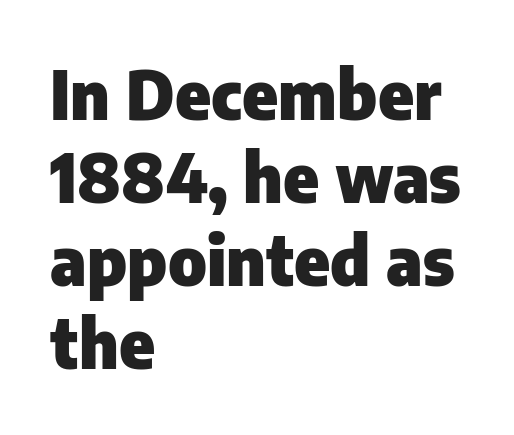
Nobody drew a line under any word here. The type is set solid horizontally, with unmodified tracking. The rendering uses natural spacing where letterforms have individual widths. Its strokes are broad and dark, the hallmark of bold type. These lines are composed in type without serifs. The compositor pushed each line to the left boundary.
